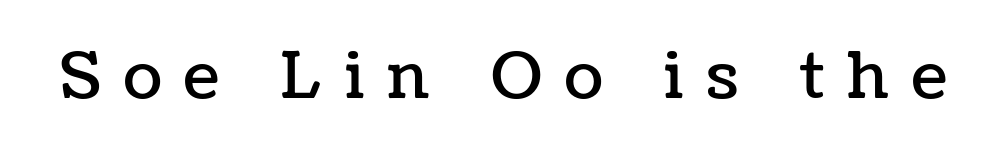
The image shows 64 px text type, upright; set unusually wide letter spacing (+0.36 em), not underlined; low stroke contrast and a medium x-height.
